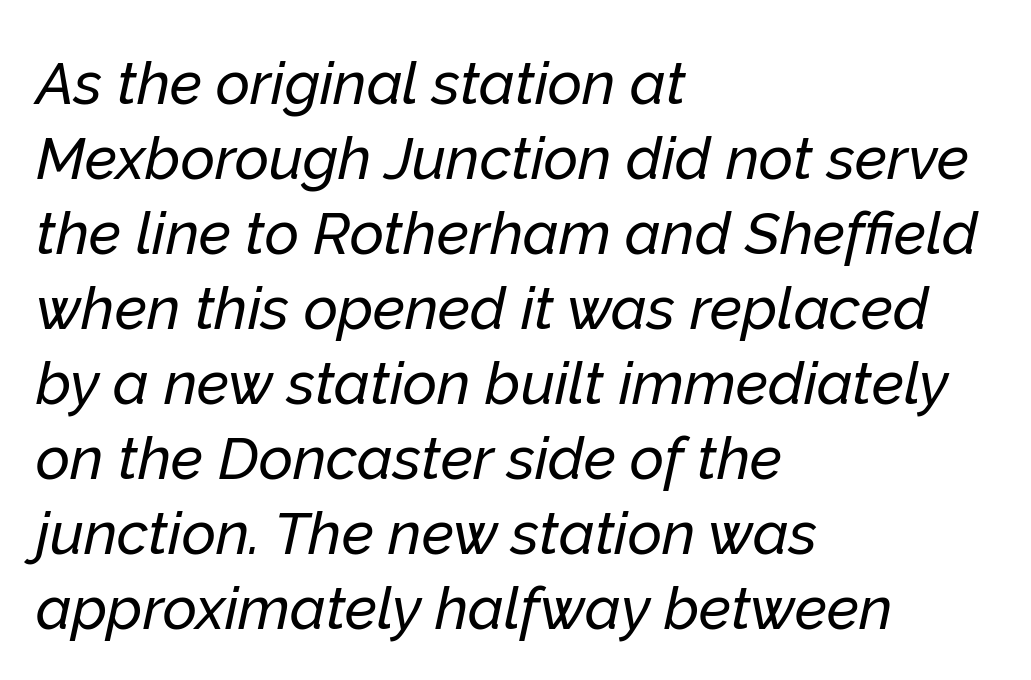
The image shows 59 px text type, italic (leaning right); set left-aligned, normal line spacing (1.27x), normal letter spacing, not underlined; low stroke contrast and a medium x-height.
